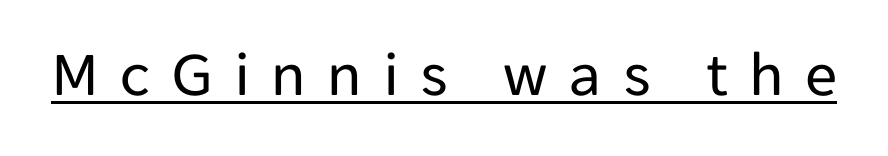
Q: Is the text bold? A: No.
Q: Is the text italic (slanted)? A: No, it is upright.
Q: Is the typeface a serif or a sans-serif typeface? A: Sans-serif.
Q: Is the text underlined? A: Yes.
Q: Is the spacing between letters normal or unusually wide? A: Unusually wide.
Q: Width (condensed, normal, or wide)? A: Normal.
Q: Stroke contrast? A: Low.
Q: x-height? A: Medium.
Q: Monospaced? A: No.
